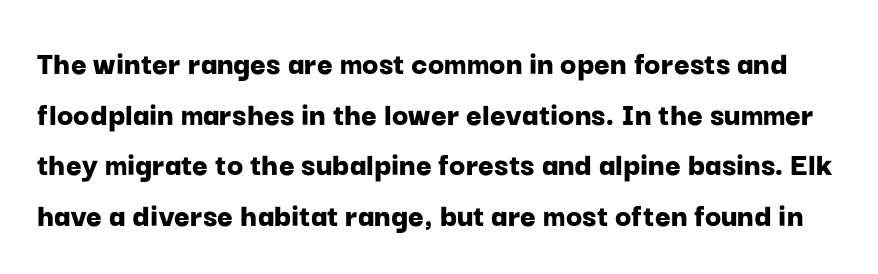
The image shows 34 px bold sans-serif type, upright; set normal line spacing (1.49x), normal letter spacing, not underlined; low stroke contrast and a medium x-height.
